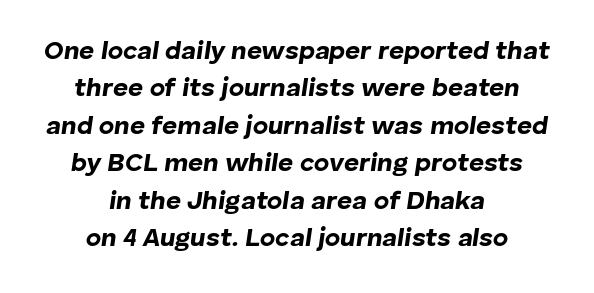
Honestly, the letter spacing is just normal — you wouldn't notice it. In CSS terms this would be text-align: center. The face used here has a pronounced slope to its letters. Regular leading. The sample has been set heavy, in full bold.
